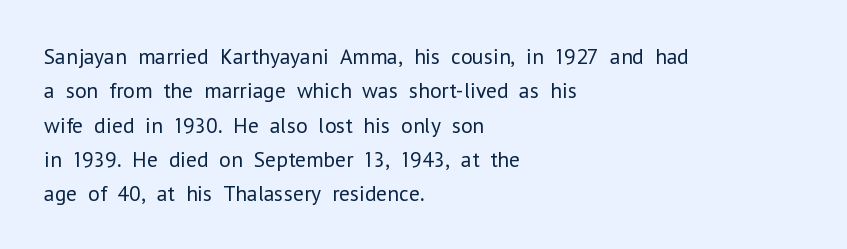
The specimen reads as upright at a glance. Is the stroke heavy? The answer is a plain regular-or-lighter. Clear beneath every line of the passage. Notice how descenders clear the ascenders below comfortably — that's standard leading.
